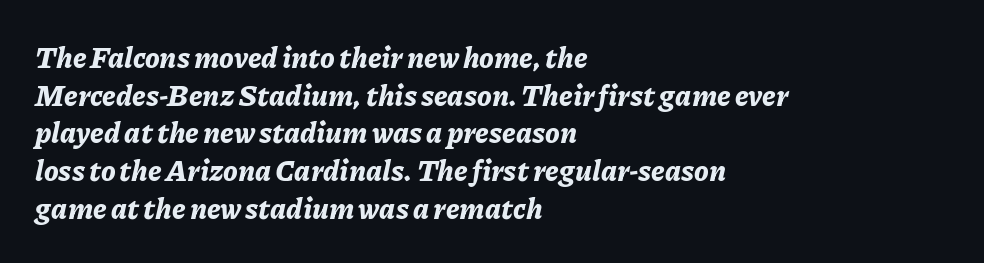
The image shows 29 px bold type, italic (leaning right); set left-aligned, normal line spacing (1.3x), normal letter spacing, not underlined; low stroke contrast and a medium x-height.
